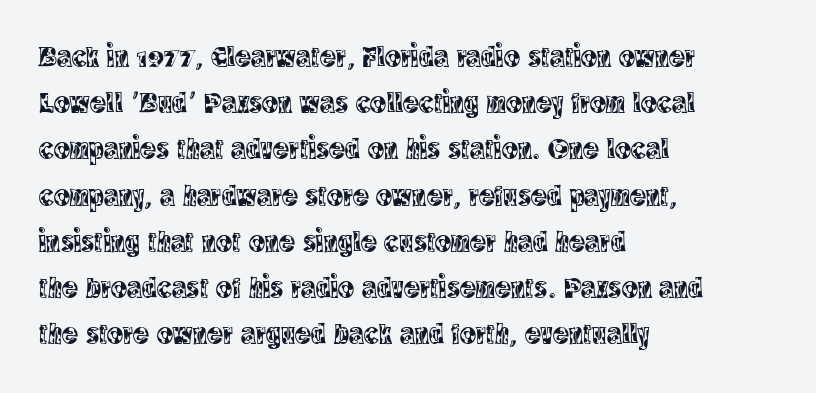
The image shows 30 px condensed serif type, upright; set left-aligned, normal line spacing (1.54x), normal letter spacing, not underlined; a large x-height.
